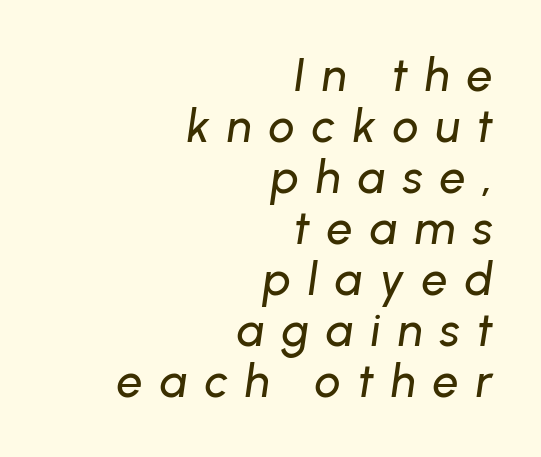
The image shows 46 px text type, italic (leaning right); set right-aligned, tight line spacing (1.11x), unusually wide letter spacing (+0.37 em), not underlined; low stroke contrast and a medium x-height.
